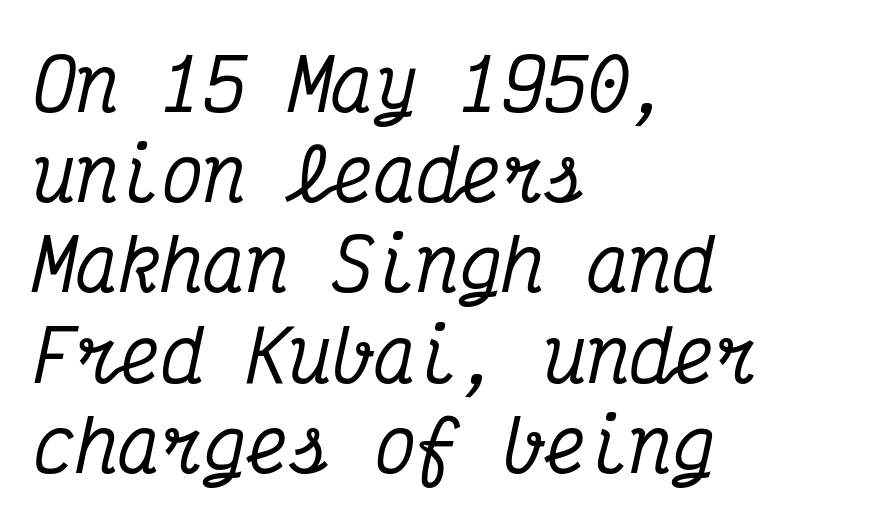
Nobody drew a line under any word here. Vertically, the passage feels balanced, rows spaced as you'd expect. Designer's note — italics engaged. This sample has the even, mechanical cadence of fixed-width lettering.
